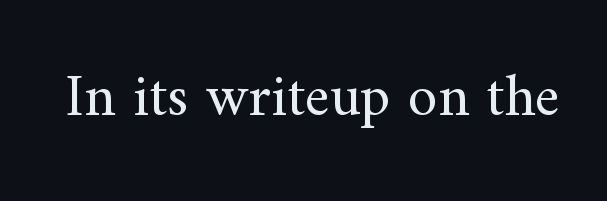
Q: Is the text bold? A: No.
Q: Is the text italic (slanted)? A: No, it is upright.
Q: Is the typeface a serif or a sans-serif typeface? A: Serif.
Q: Is the text underlined? A: No.
Q: Is the spacing between letters normal or unusually wide? A: Normal.
Q: Width (condensed, normal, or wide)? A: Normal.
Q: Stroke contrast? A: Medium.
Q: x-height? A: Small.
Q: Monospaced? A: No.
